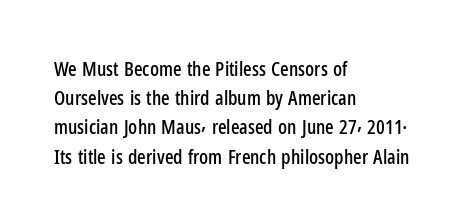
A bare baseline throughout the passage. Tracking value appears to be zero — textbook default spacing. The lettering holds an erect, upright posture throughout. The lines in this sample share a left origin and differ only in where they stop.
